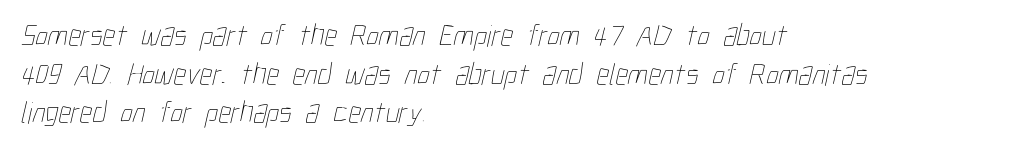
{"bold": "no", "weight": "thin", "width": "condensed", "stroke_contrast": "low", "x_height": "medium", "monospaced": "no", "underline": "no", "align": "left", "line_spacing": "normal", "line_spacing_ratio": 1.25, "letter_spacing": "normal", "letter_spacing_em": 0.0, "glyph_px": 31}
